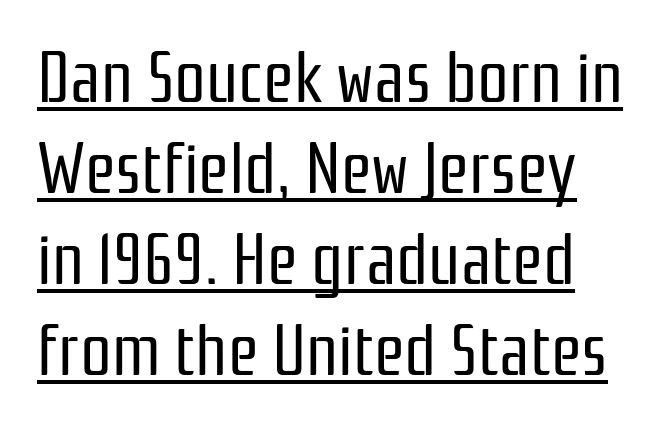
Q: Is the text bold? A: No.
Q: Is the text italic (slanted)? A: No, it is upright.
Q: Is the typeface a serif or a sans-serif typeface? A: Sans-serif.
Q: Is the text underlined? A: Yes.
Q: Is the spacing between letters normal or unusually wide? A: Normal.
Q: Is the spacing between lines tight, normal or loose? A: Normal.
Q: Width (condensed, normal, or wide)? A: Condensed.
Q: Stroke contrast? A: Low.
Q: x-height? A: Medium.
Q: Monospaced? A: No.
